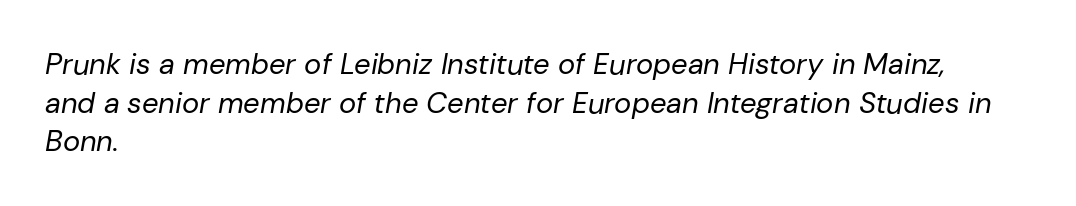
{"italic": "yes", "lean": "right", "slant_degrees": 10, "bold": "no", "weight": "regular", "width": "normal", "stroke_contrast": "low", "x_height": "medium", "monospaced": "no", "underline": "no", "align": "left", "line_spacing": "normal", "line_spacing_ratio": 1.33, "letter_spacing": "normal", "letter_spacing_em": 0.0, "glyph_px": 29}
